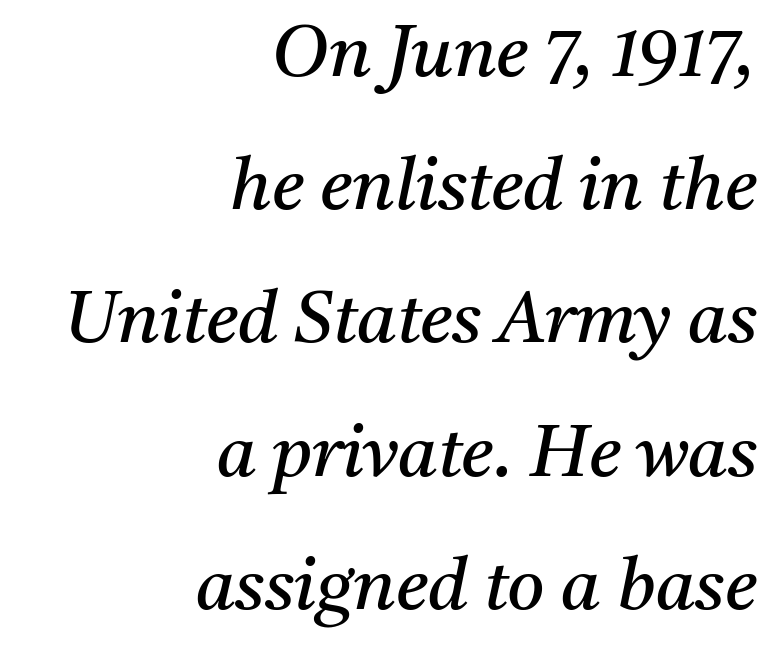
{"serif": "yes", "italic": "yes", "lean": "right", "slant_degrees": 11, "bold": "no", "weight": "regular", "width": "normal", "stroke_contrast": "medium", "x_height": "medium", "monospaced": "no", "underline": "no", "align": "right", "line_spacing_ratio": 1.85, "letter_spacing": "normal", "letter_spacing_em": 0.0, "glyph_px": 72}
